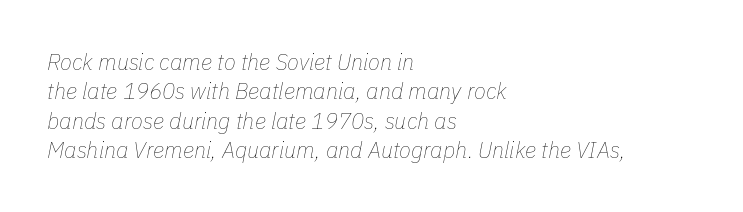
This sample is left-justified, so line endings fall wherever the words run out. This sample uses plain, unmodified letter spacing. These lines were composed using italics. Heaviness? Minimal to ordinary, like unemphasized prose. Each row of text sits above clean, open space.
